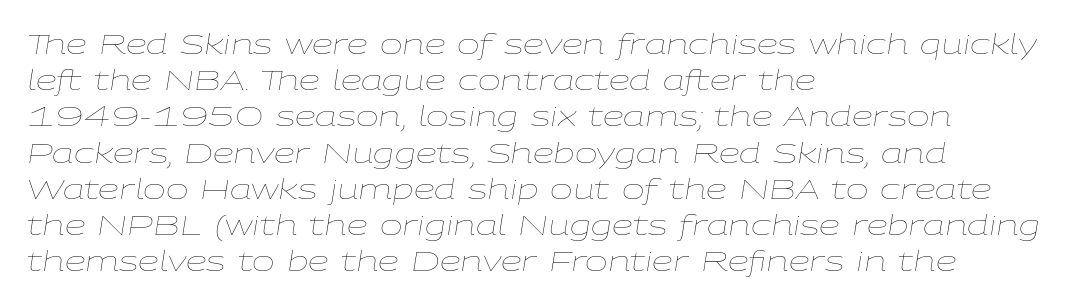
The image shows 27 px text type, italic (leaning right); set left-aligned, normal line spacing (1.34x), normal letter spacing, not underlined.
